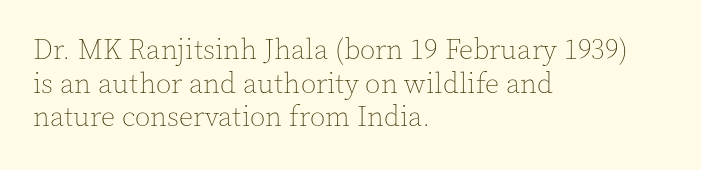
Clear beneath every line of the passage. One-word summary of the alignment: left. Proportional: the letters do not fall into vertical columns. Think standard paragraph weight, or any step lighter than that. Nope, not italic — everything's standing straight. The type is set solid horizontally, with unmodified tracking.
